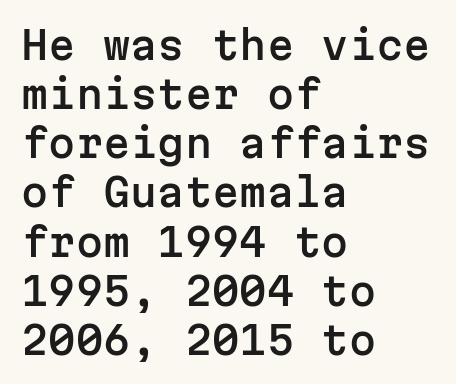
Glyph-to-glyph distance matches everyday printed text. The paragraph shown leans on its left margin. Italic: no, the glyphs are upright roman. The space between consecutive lines is moderate. Nothing sits at the stroke ends, so this counts as sans-serif. The passage shown is typed in a monospace face where columns stay perfectly aligned.
